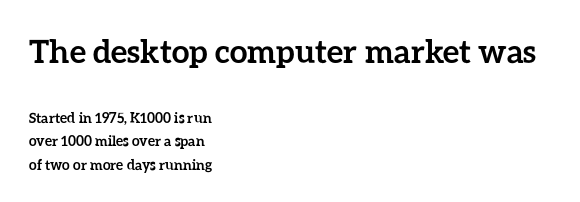
{"italic": "no", "bold": "yes", "weight": "semibold", "width": "normal", "stroke_contrast": "low", "x_height": "medium", "monospaced": "no", "underline": "no", "align": "left", "line_spacing": "normal", "line_spacing_ratio": 1.67, "letter_spacing": "normal", "letter_spacing_em": 0.0, "larger_block": "first", "size_ratio": 2.29, "glyph_px": 32}
